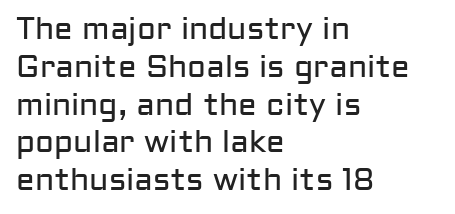
Which margin do the lines hug? The left one — the right edge is uneven. Type style note: lacks serifs. Does the lettering tilt? It doesn't — this is upright. The foot of each line stays bare and open. The horizontal fit of the characters is conventional and even.
